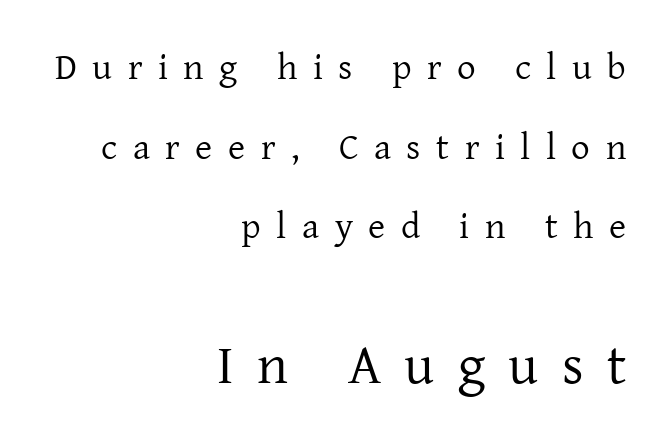
The image shows 56 px regular-weight serif type, upright; set right-aligned, loose line spacing (2.15x), unusually wide letter spacing (+0.42 em), not underlined; the second (bottom) block is 1.51x larger; low stroke contrast and a medium x-height.
